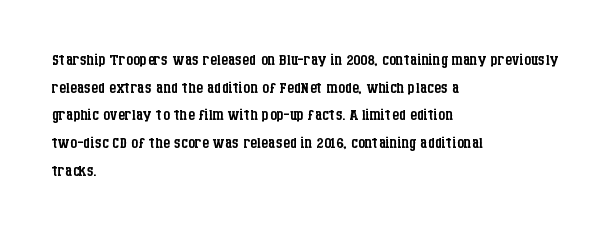
{"italic": "no", "bold": "no", "underline": "no", "align": "left", "line_spacing": "normal", "line_spacing_ratio": 1.26, "letter_spacing": "normal", "letter_spacing_em": 0.0, "glyph_px": 22}
